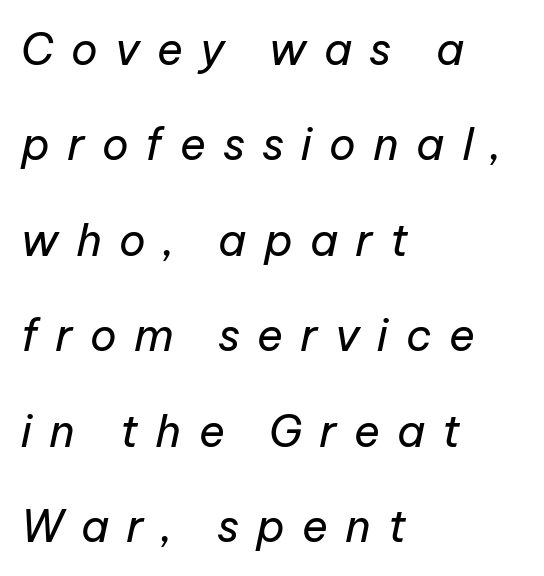
Q: Is the text bold? A: No.
Q: Is the text italic (slanted)? A: Yes, it leans right by about 12 degrees.
Q: Is the text underlined? A: No.
Q: How is the paragraph aligned? A: Left-aligned.
Q: Is the spacing between letters normal or unusually wide? A: Unusually wide.
Q: Is the spacing between lines tight, normal or loose? A: Loose.
Q: Width (condensed, normal, or wide)? A: Normal.
Q: Stroke contrast? A: Low.
Q: x-height? A: Medium.
Q: Monospaced? A: No.
